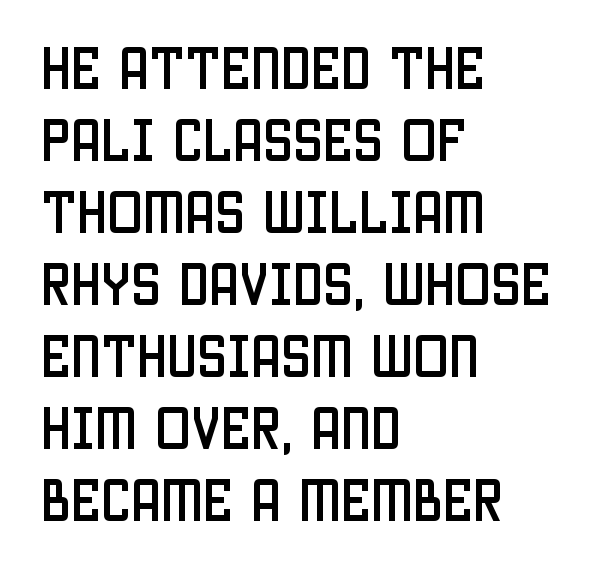
Does the lettering tilt? It doesn't — this is upright. This sample uses plain, unmodified letter spacing. No word sits above an underline. Regarding serifs, this sample does without them. Looks like regular typesetting: each glyph gets only the width it needs.
